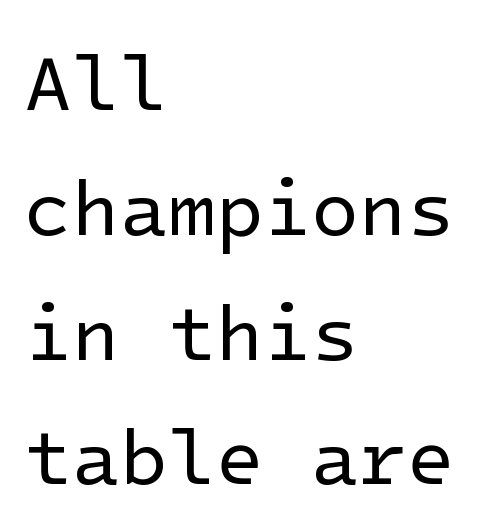
Successive baselines arrive at the customary interval. Bold? No — there's no thickening of the strokes. Upright lettering throughout. The paragraph has a hard left edge and a soft right edge. To sum up the face: it is a sans, with no serifs. Short note: letters normally spaced.
